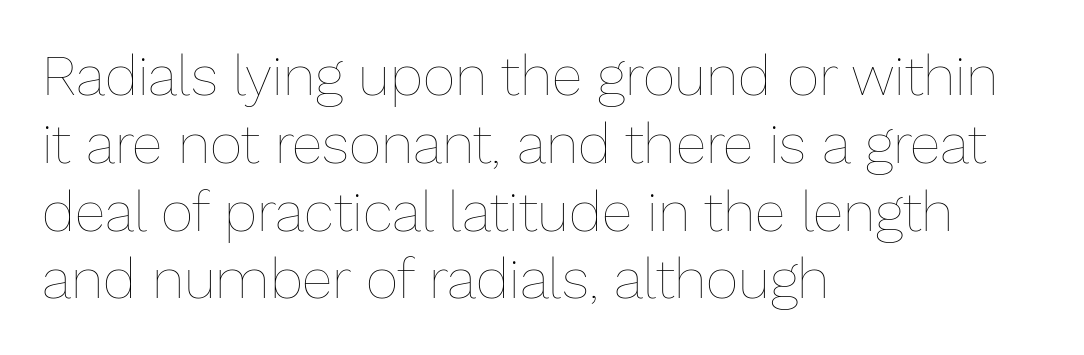
The image shows 56 px thin type, upright; set left-aligned, line spacing 1.21x, normal letter spacing, not underlined; low stroke contrast and a medium x-height.
